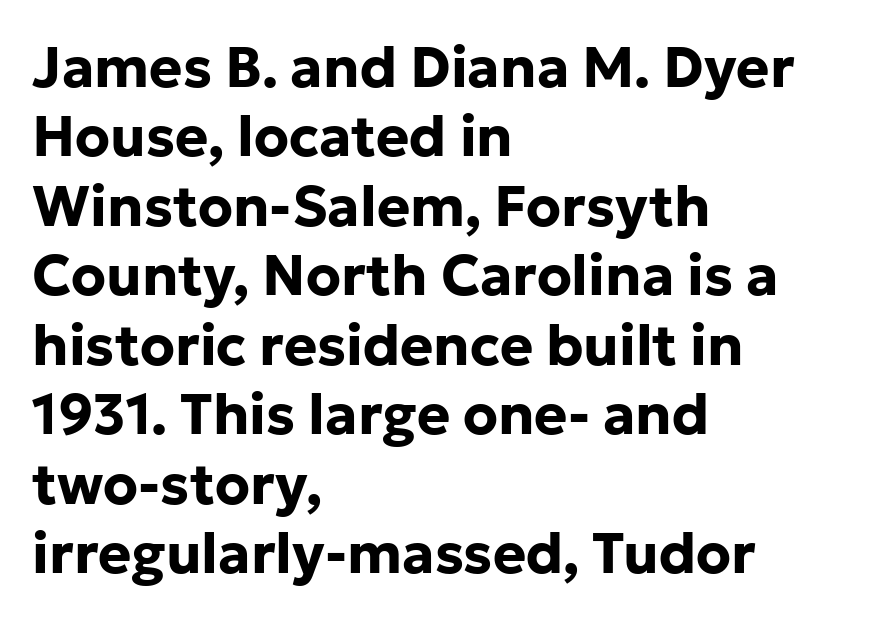
Q: Is the text bold? A: Yes.
Q: Is the text italic (slanted)? A: No, it is upright.
Q: Is the typeface a serif or a sans-serif typeface? A: Sans-serif.
Q: Is the text underlined? A: No.
Q: How is the paragraph aligned? A: Left-aligned.
Q: Is the spacing between letters normal or unusually wide? A: Normal.
Q: Width (condensed, normal, or wide)? A: Normal.
Q: Stroke contrast? A: Low.
Q: x-height? A: Medium.
Q: Monospaced? A: No.
